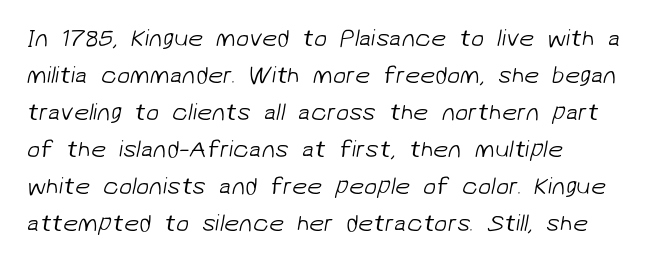
{"bold": "no", "underline": "no", "align": "left", "line_spacing": "normal", "line_spacing_ratio": 1.54, "letter_spacing": "normal", "letter_spacing_em": 0.0, "glyph_px": 24}
